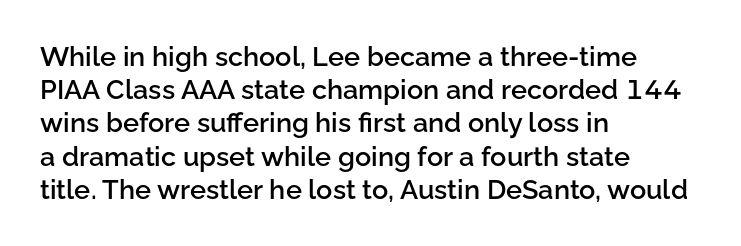
Q: Is the text bold? A: Semi-bold.
Q: Is the text italic (slanted)? A: No, it is upright.
Q: Is the text underlined? A: No.
Q: How is the paragraph aligned? A: Left-aligned.
Q: Is the spacing between letters normal or unusually wide? A: Normal.
